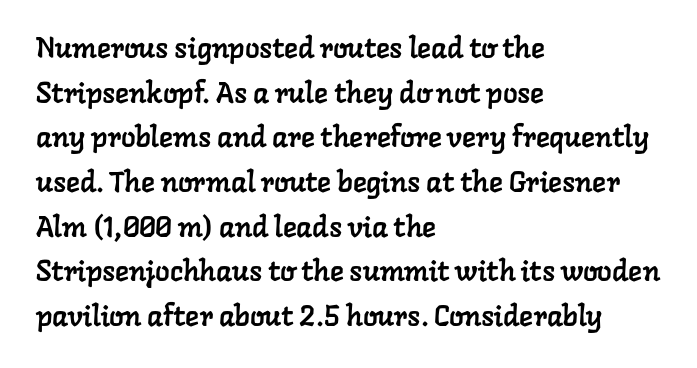
The image shows 29 px serif type; set left-aligned, normal line spacing (1.54x), normal letter spacing, not underlined; low stroke contrast and a medium x-height.
